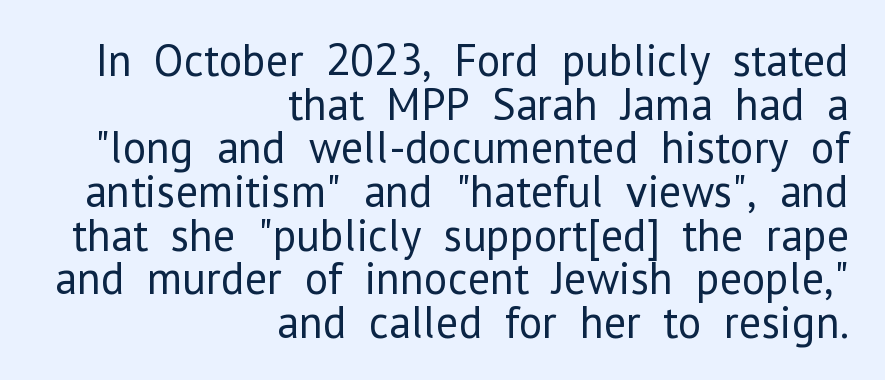
This is not heavy type; no bold has been used. Spacing verdict: proportional, widths tailored to each character. These lines stack with their right ends in a neat column. The rendering shows plain stroke endings on the letterforms — a sans-serif design. A typesetter would call this zero additional tracking. Each row of text sits above clean, open space.
